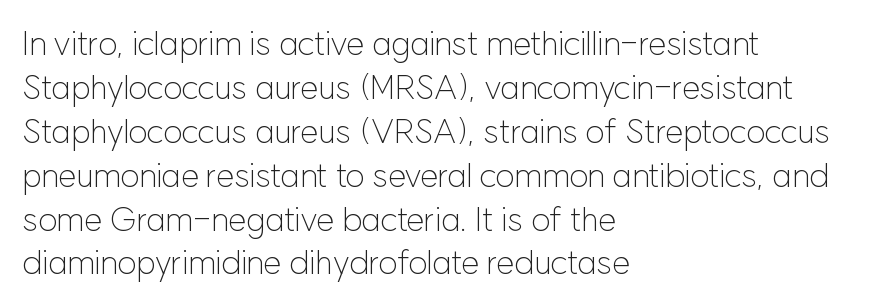
A typesetter would call this proportional, since set widths differ per character. Rule under the text: the space is simply empty. Line starts are locked; line ends wander. Nope, not italic — everything's standing straight. Nobody touched the tracking dial on this one. Nothing heavy about these letters — not bold at all.
